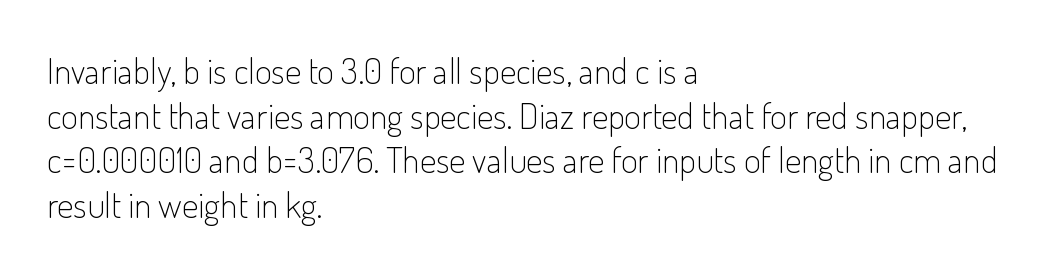
You could not count columns in this text — the font is proportionally spaced. Italic: no, the glyphs are upright roman. Compared with typical body copy, the letter spacing here is the same. Each row of text sits above clean, open space. Line starts are locked; line ends wander. Look at the bottom of the vertical strokes: they stop flat, with no serifs.
